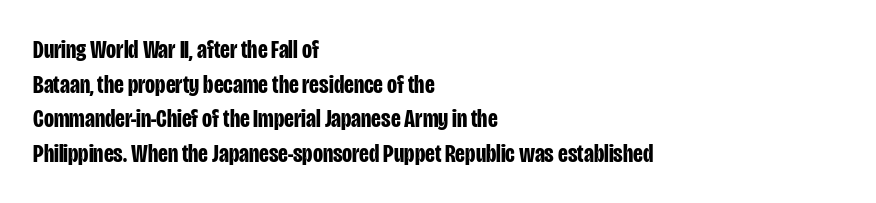
{"italic": "no", "bold": "yes", "underline": "no", "align": "left", "line_spacing": "normal", "line_spacing_ratio": 1.33, "letter_spacing": "normal", "letter_spacing_em": 0.0, "glyph_px": 26}
